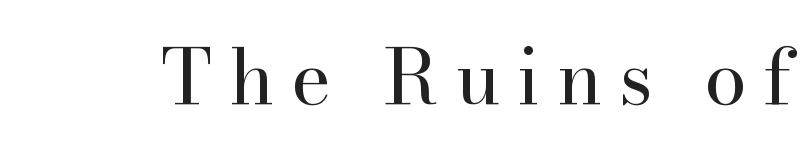
The font's upright variant was chosen for this text. Words appear elongated and porous because spacing is wide. The string is rendered with underlining switched off. Stems here are at most as thick as an everyday book face. Proportional: the letters do not fall into vertical columns.
